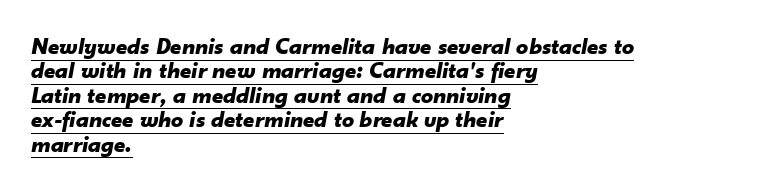
The image shows 24 px bold type, italic (leaning right); set left-aligned, tight line spacing (1.02x), normal letter spacing, underlined.
